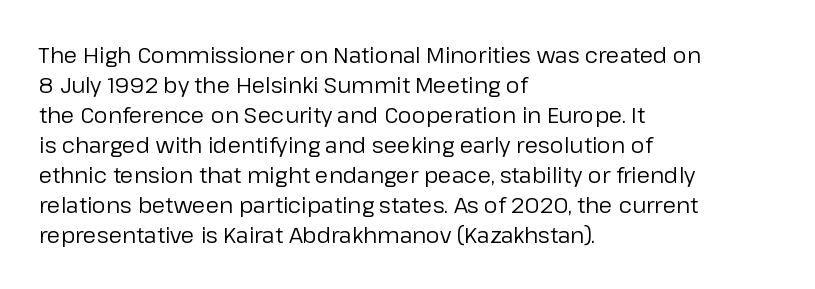
Q: Is the text bold? A: No.
Q: Is the text italic (slanted)? A: No, it is upright.
Q: Is the text underlined? A: No.
Q: How is the paragraph aligned? A: Left-aligned.
Q: Is the spacing between letters normal or unusually wide? A: Normal.
Q: Is the spacing between lines tight, normal or loose? A: Normal.
